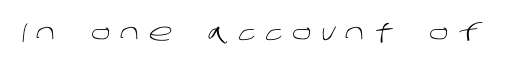
Q: Is the text bold? A: No.
Q: Is the text underlined? A: No.
Q: Is the spacing between letters normal or unusually wide? A: Unusually wide.
